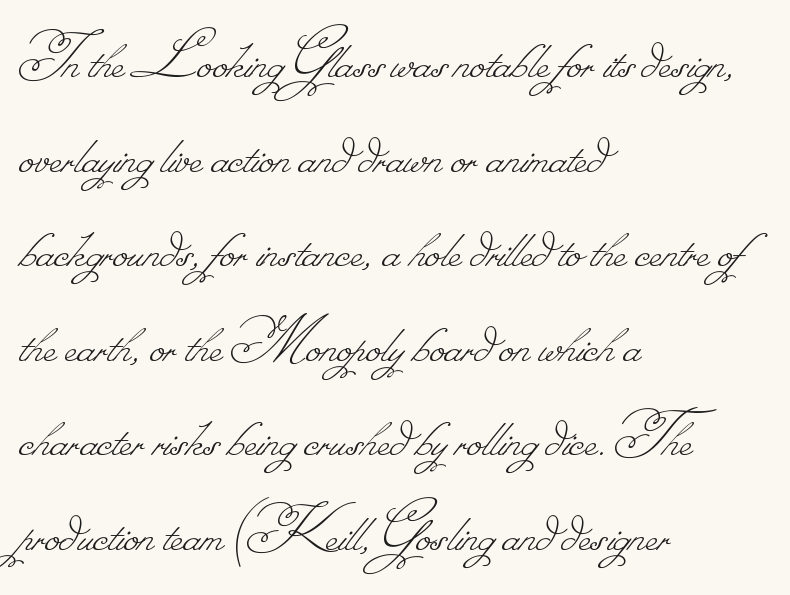
The image shows 68 px thin type; set left-aligned, normal line spacing (1.39x), normal letter spacing, not underlined; low stroke contrast.
